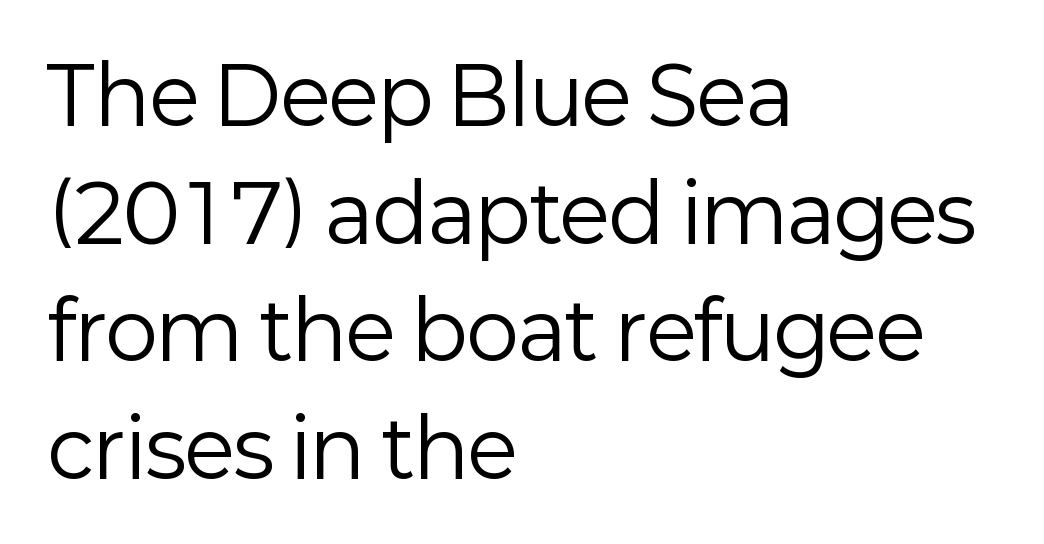
The image shows 79 px regular-weight sans-serif type, upright; set left-aligned, normal line spacing (1.49x), normal letter spacing, not underlined; low stroke contrast and a medium x-height.
